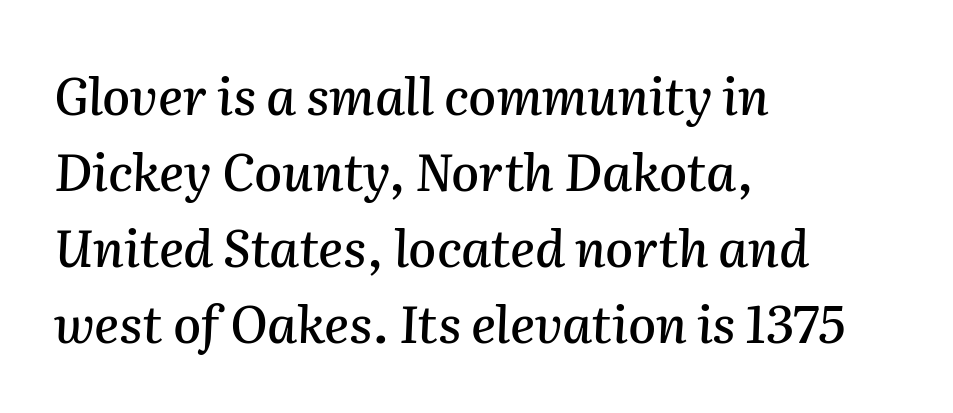
{"italic": "yes", "lean": "right", "slant_degrees": 2, "width": "normal", "stroke_contrast": "medium", "x_height": "medium", "monospaced": "no", "underline": "no", "align": "left", "line_spacing": "normal", "line_spacing_ratio": 1.49, "letter_spacing": "normal", "letter_spacing_em": 0.0, "glyph_px": 51}
